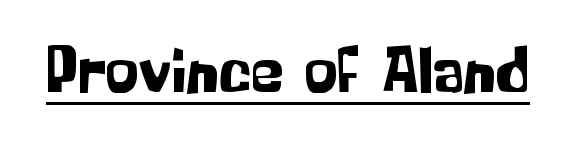
The typography opts for an upright posture over an oblique one. A typesetter would call this zero additional tracking. Serifs: no, the terminals of the letterforms are clean. Spacing verdict: proportional, widths tailored to each character. The rendered words wear a rule along their underside.
